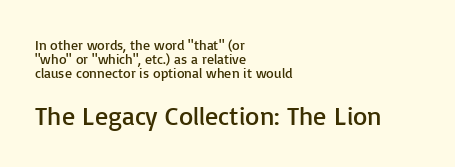
Q: Is the text bold? A: No.
Q: Is the text italic (slanted)? A: No, it is upright.
Q: Is the text underlined? A: No.
Q: How is the paragraph aligned? A: Left-aligned.
Q: Is the spacing between letters normal or unusually wide? A: Normal.
Q: Is the spacing between lines tight, normal or loose? A: Tight.
Q: Which block of text is set in a larger size, the first (top) or the second (bottom)? A: The second (bottom) one.
